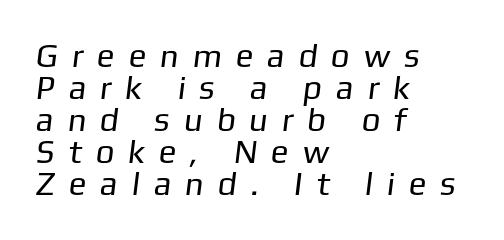
Each letter's strokes conclude bluntly, with no projecting serifs. Horizontal bands of white between lines are thin slivers. This sample has the flowing, uneven cadence of proportional lettering. The specimen omits any rule beneath the text block's lines. This sample uses expanded letter spacing, leaving extra air between glyphs. These glyphs show unthickened strokes, regular width or finer.
